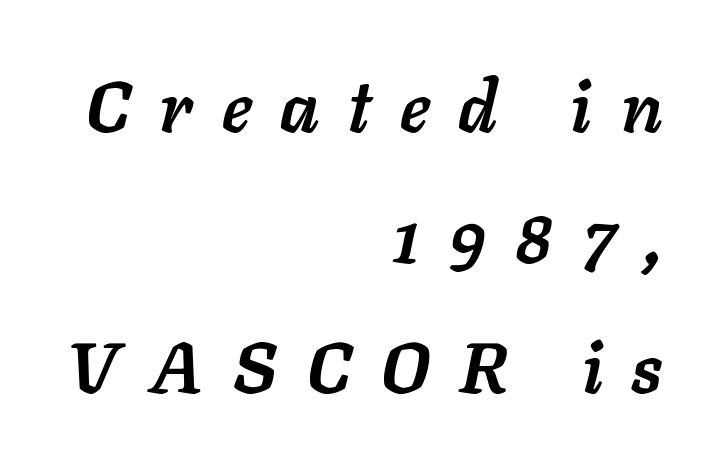
{"italic": "yes", "lean": "right", "slant_degrees": 11, "bold": "yes", "weight": "semibold", "width": "normal", "stroke_contrast": "low", "x_height": "medium", "monospaced": "no", "underline": "no", "align": "right", "line_spacing_ratio": 1.84, "letter_spacing": "wide", "letter_spacing_em": 0.41, "glyph_px": 71}
